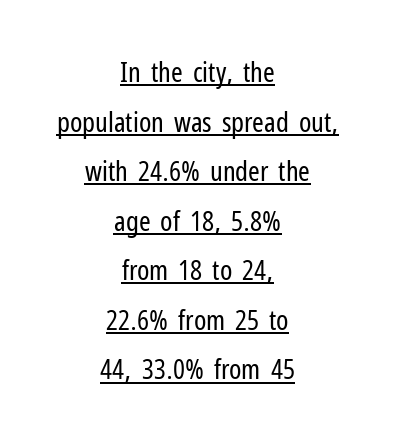
The image shows 28 px regular-weight, condensed sans-serif type, upright; set centered, line spacing 1.77x, normal letter spacing, underlined; low stroke contrast and a medium x-height.
